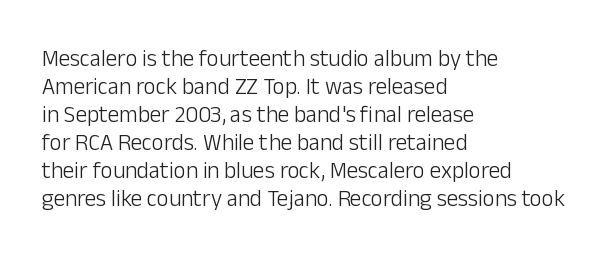
Every stem runs plumb, perpendicular to the baseline. Layout note: lines flush left. Decoration check: the copy has no underline. Short note: letters normally spaced.
